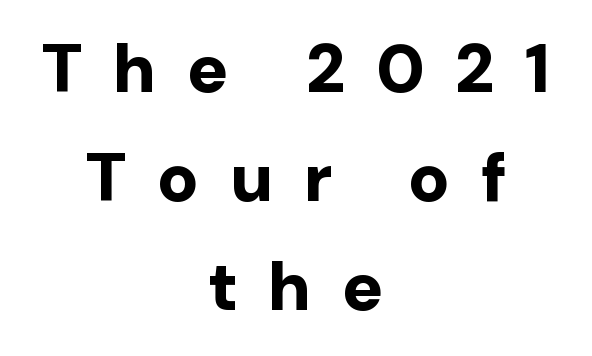
The image shows 69 px bold sans-serif type, upright; set centered, normal line spacing (1.58x), unusually wide letter spacing (+0.44 em), not underlined; low stroke contrast and a medium x-height.
